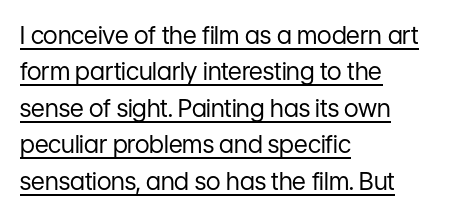
Q: Is the text bold? A: No.
Q: Is the text italic (slanted)? A: No, it is upright.
Q: Is the text underlined? A: Yes.
Q: How is the paragraph aligned? A: Left-aligned.
Q: Is the spacing between letters normal or unusually wide? A: Normal.
Q: Is the spacing between lines tight, normal or loose? A: Normal.
